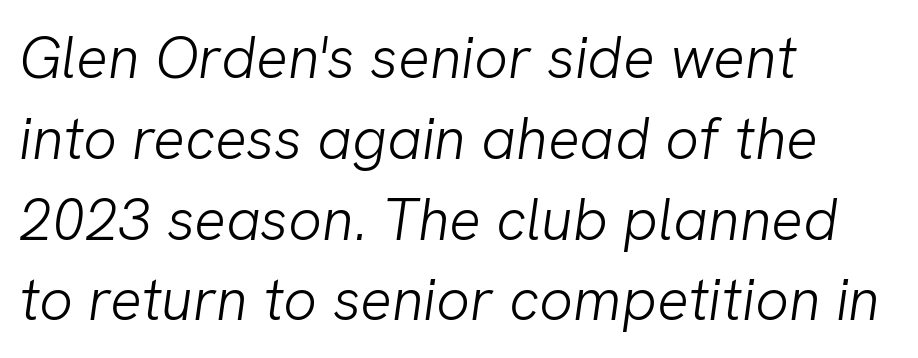
{"serif": "no", "bold": "no", "weight": "light", "width": "normal", "stroke_contrast": "low", "x_height": "medium", "monospaced": "no", "underline": "no", "align": "left", "line_spacing": "normal", "line_spacing_ratio": 1.37, "letter_spacing": "normal", "letter_spacing_em": 0.0, "glyph_px": 59}
